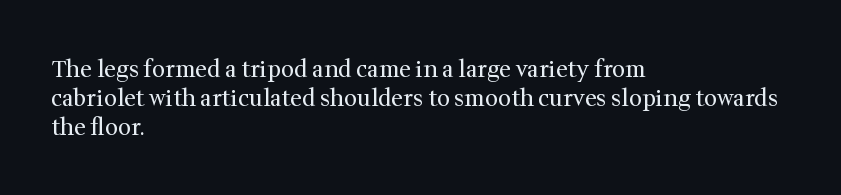
{"italic": "no", "bold": "no", "underline": "no", "align": "left", "line_spacing": "normal", "line_spacing_ratio": 1.26, "letter_spacing": "normal", "letter_spacing_em": 0.0, "glyph_px": 23}
